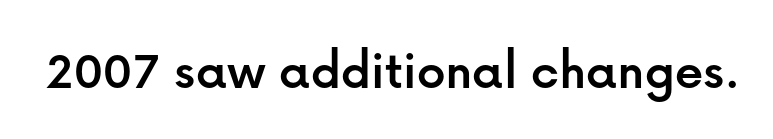
{"serif": "no", "italic": "no", "width": "normal", "stroke_contrast": "low", "x_height": "medium", "monospaced": "no", "underline": "no", "letter_spacing": "normal", "letter_spacing_em": 0.0, "glyph_px": 56}
